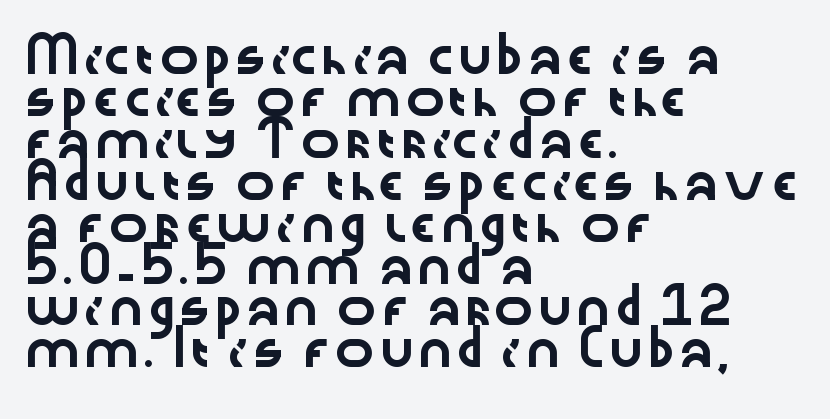
Q: Is the text italic (slanted)? A: No, it is upright.
Q: Is the typeface a serif or a sans-serif typeface? A: Sans-serif.
Q: Is the text underlined? A: No.
Q: How is the paragraph aligned? A: Left-aligned.
Q: Is the spacing between letters normal or unusually wide? A: Normal.
Q: Is the spacing between lines tight, normal or loose? A: Normal.
Q: Width (condensed, normal, or wide)? A: Wide.
Q: Stroke contrast? A: Low.
Q: x-height? A: Medium.
Q: Monospaced? A: No.
